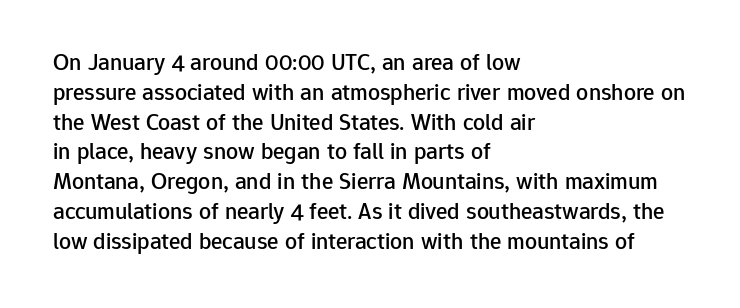
Q: Is the text italic (slanted)? A: No, it is upright.
Q: Is the text underlined? A: No.
Q: How is the paragraph aligned? A: Left-aligned.
Q: Is the spacing between letters normal or unusually wide? A: Normal.
